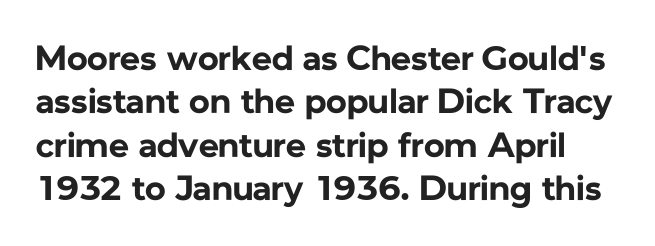
{"serif": "no", "italic": "no", "bold": "yes", "weight": "bold", "width": "normal", "stroke_contrast": "low", "x_height": "medium", "monospaced": "no", "underline": "no", "line_spacing_ratio": 1.24, "letter_spacing": "normal", "letter_spacing_em": 0.0, "glyph_px": 35}
